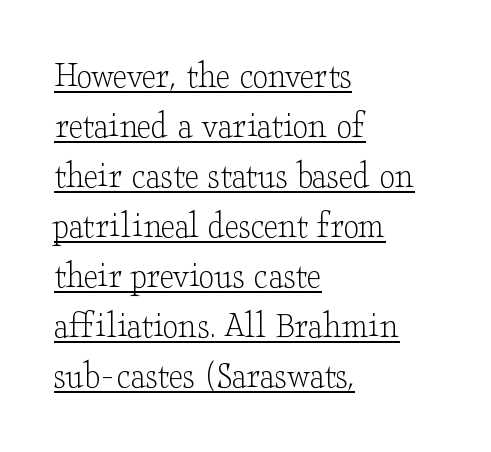
{"serif": "yes", "italic": "no", "bold": "no", "weight": "light", "width": "wide", "stroke_contrast": "low", "x_height": "small", "monospaced": "no", "underline": "yes", "align": "left", "line_spacing": "normal", "line_spacing_ratio": 1.28, "letter_spacing": "normal", "letter_spacing_em": 0.0, "glyph_px": 39}
